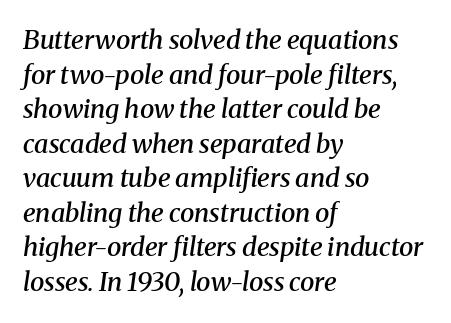
Nothing unusual about the tracking: characters are spaced as the font intends. Line starts are locked; line ends wander. The passage shown leans; its letterforms are oblique. Underlining? Definitely not there. The sample has been set in demibold, a notch under bold. How would I describe the line gaps? Plain and ordinary.
